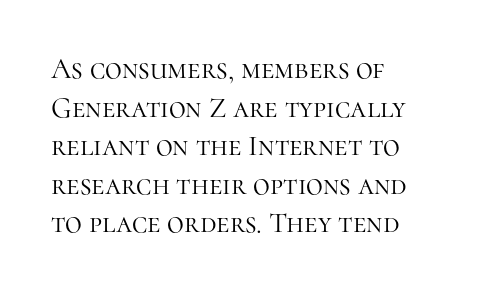
{"serif": "yes", "italic": "no", "bold": "no", "weight": "light", "width": "normal", "stroke_contrast": "high", "x_height": "medium", "monospaced": "no", "underline": "no", "align": "left", "line_spacing": "normal", "line_spacing_ratio": 1.33, "letter_spacing": "normal", "letter_spacing_em": 0.0, "glyph_px": 29}
